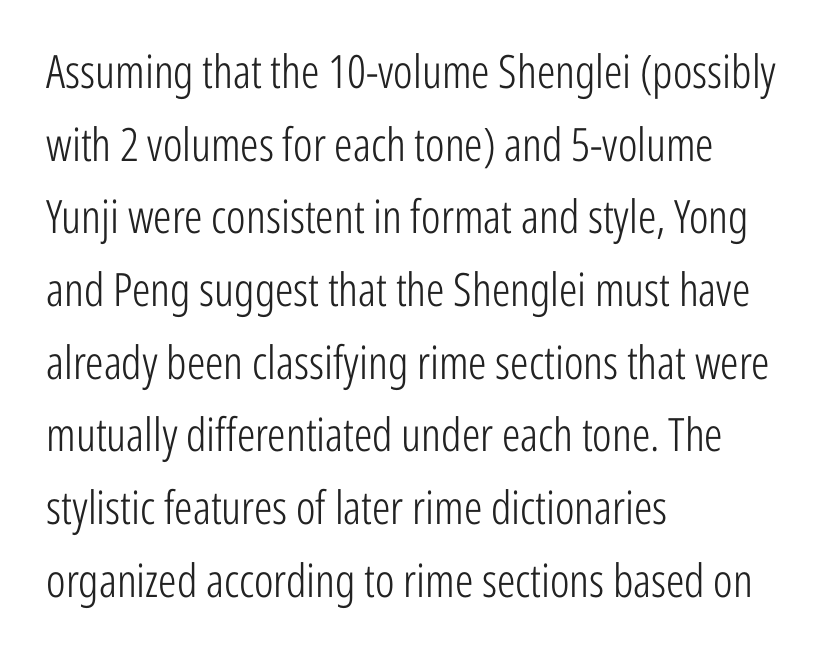
This reads as an unemphasized weight, regular at the heaviest. Each line starts at the same left margin while the right side varies. Reading down the column, the eye jumps a familiar distance to each next line. The typography opts for an upright posture over an oblique one.
